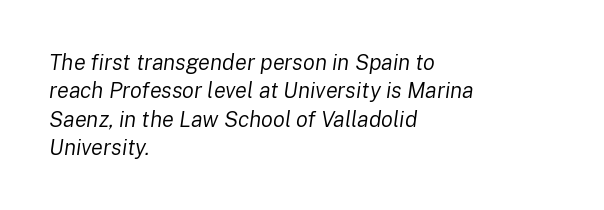
Q: Is the text bold? A: No.
Q: Is the text italic (slanted)? A: Yes, it leans right by about 8 degrees.
Q: Is the text underlined? A: No.
Q: How is the paragraph aligned? A: Left-aligned.
Q: Is the spacing between letters normal or unusually wide? A: Normal.
Q: Is the spacing between lines tight, normal or loose? A: Normal.
